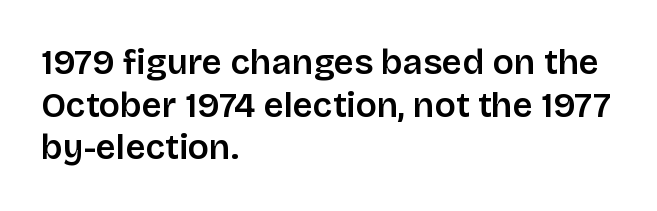
Q: Is the text bold? A: Semi-bold.
Q: Is the text italic (slanted)? A: No, it is upright.
Q: Is the typeface a serif or a sans-serif typeface? A: Sans-serif.
Q: Is the text underlined? A: No.
Q: How is the paragraph aligned? A: Left-aligned.
Q: Is the spacing between letters normal or unusually wide? A: Normal.
Q: Width (condensed, normal, or wide)? A: Normal.
Q: Stroke contrast? A: Low.
Q: x-height? A: Large.
Q: Monospaced? A: No.
